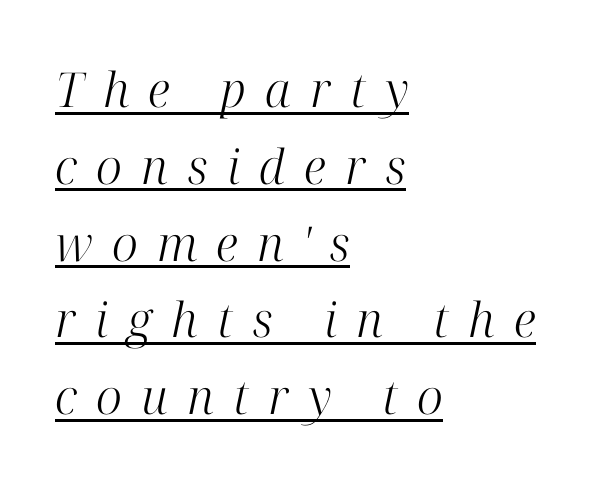
Q: Is the text bold? A: No.
Q: Is the text italic (slanted)? A: Yes, it leans right by about 12 degrees.
Q: Is the typeface a serif or a sans-serif typeface? A: Serif.
Q: Is the text underlined? A: Yes.
Q: How is the paragraph aligned? A: Left-aligned.
Q: Is the spacing between letters normal or unusually wide? A: Unusually wide.
Q: Is the spacing between lines tight, normal or loose? A: Normal.
Q: Width (condensed, normal, or wide)? A: Normal.
Q: Stroke contrast? A: High.
Q: x-height? A: Medium.
Q: Monospaced? A: No.
